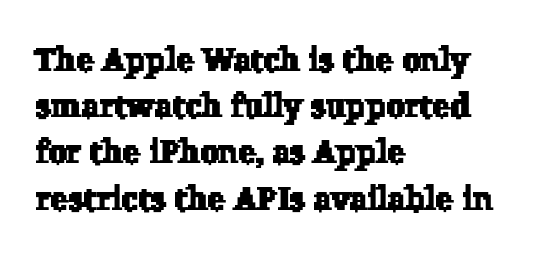
The image shows 33 px serif type; set left-aligned, normal line spacing (1.4x), normal letter spacing, not underlined; low stroke contrast and a medium x-height.
